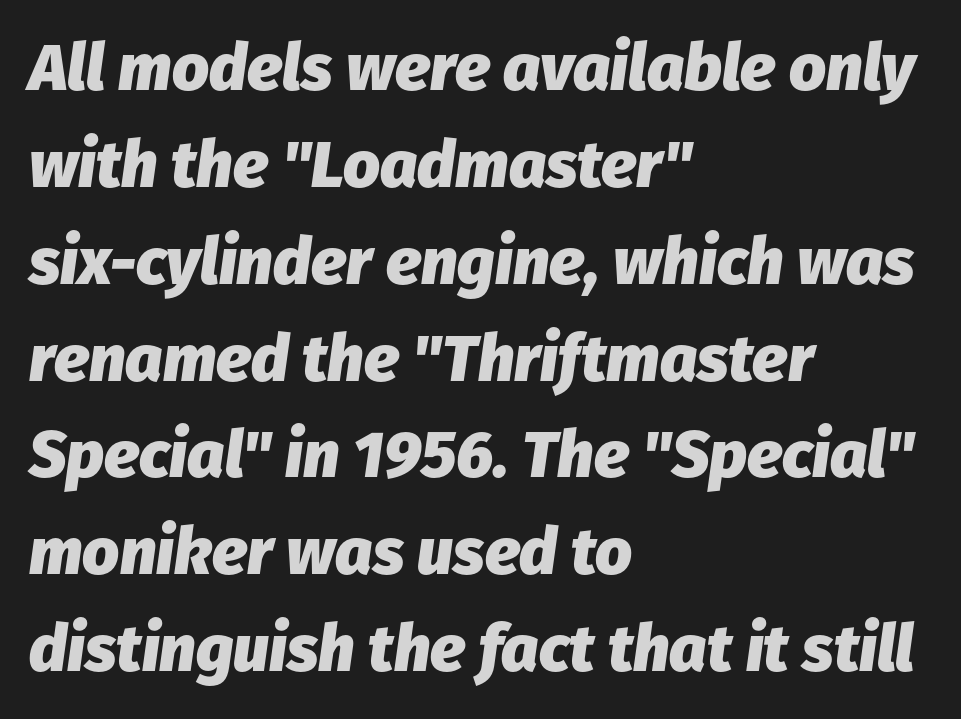
Horizontal bands of white between lines are of average thickness. Each letter keeps its own natural width here, so spacing adapts to shape. Teacher's note: observe the even left margin — that is flush-left alignment. The foot of each line stays bare and open. The tracking reads as untouched default to a designer's eye.
